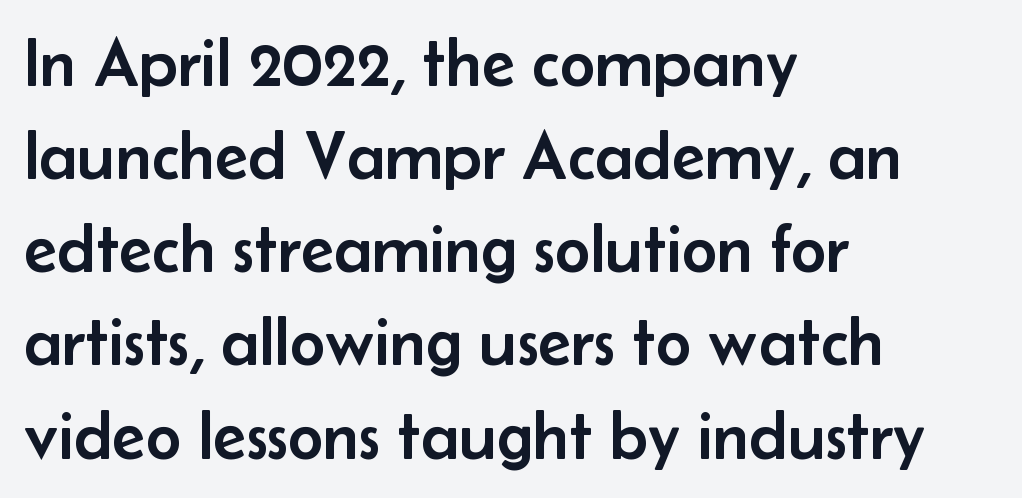
{"serif": "no", "italic": "no", "width": "normal", "stroke_contrast": "low", "x_height": "small", "monospaced": "no", "underline": "no", "align": "left", "line_spacing": "normal", "line_spacing_ratio": 1.35, "letter_spacing": "normal", "letter_spacing_em": 0.0, "glyph_px": 69}
